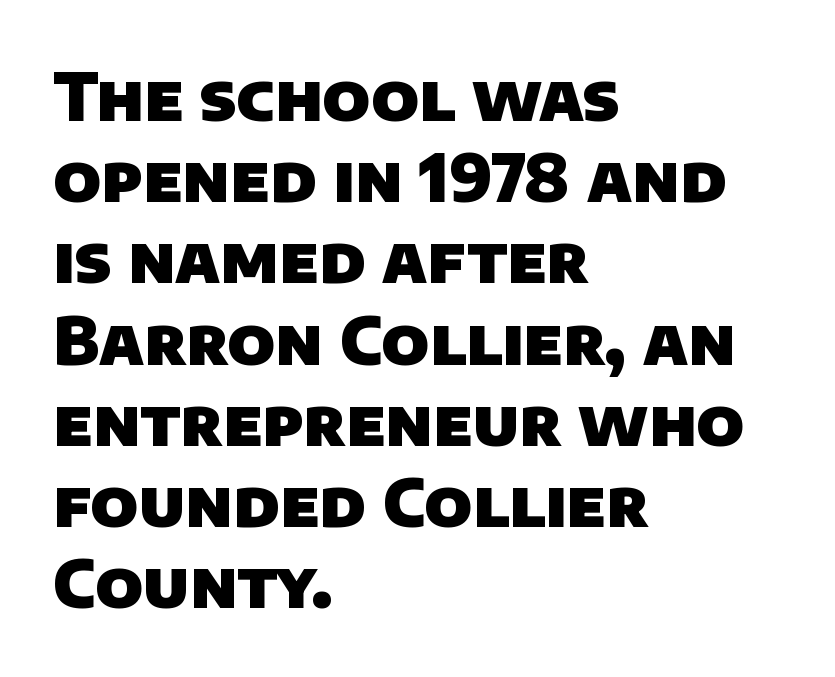
{"serif": "no", "bold": "yes", "weight": "heavy", "width": "normal", "stroke_contrast": "low", "x_height": "large", "monospaced": "no", "underline": "no", "align": "left", "line_spacing_ratio": 1.23, "letter_spacing": "normal", "letter_spacing_em": 0.0, "glyph_px": 66}
